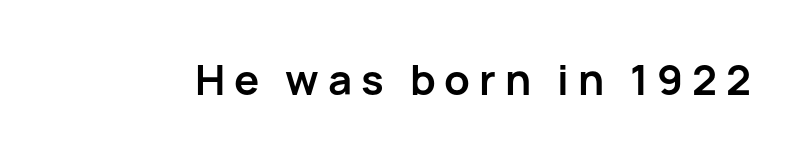
Tracking here is generous; glyphs stand well apart from one another. Here the designer chose a conventional face with non-uniform glyph widths. The area under the type is left untouched. The sample has been set heavy, in full bold. Look at the bottom of the vertical strokes: they stop flat, with no serifs.
